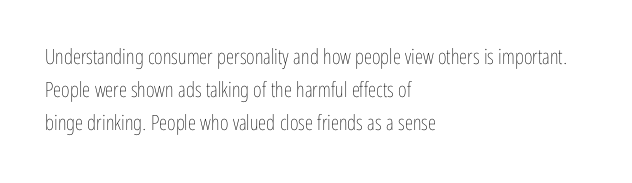
No italicization has been applied; the sample stays upright. This rendering features lettering with no underline. Summary of weight: not heavy and not bold. The typesetter chose a ragged-right arrangement here. The vertical gap from one line to the next is medium.
